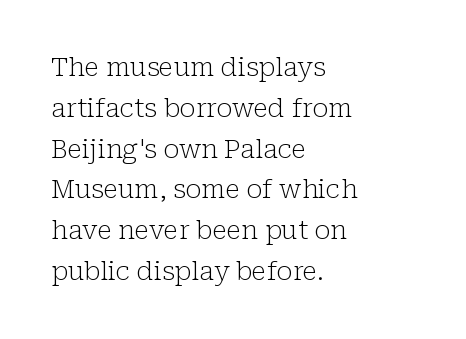
The image shows 26 px text type, upright; set left-aligned, normal line spacing (1.57x), normal letter spacing, not underlined.
